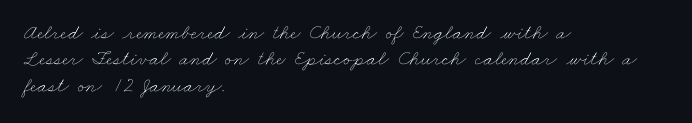
The image shows 21 px text type; set left-aligned, normal line spacing (1.26x), normal letter spacing, not underlined.
